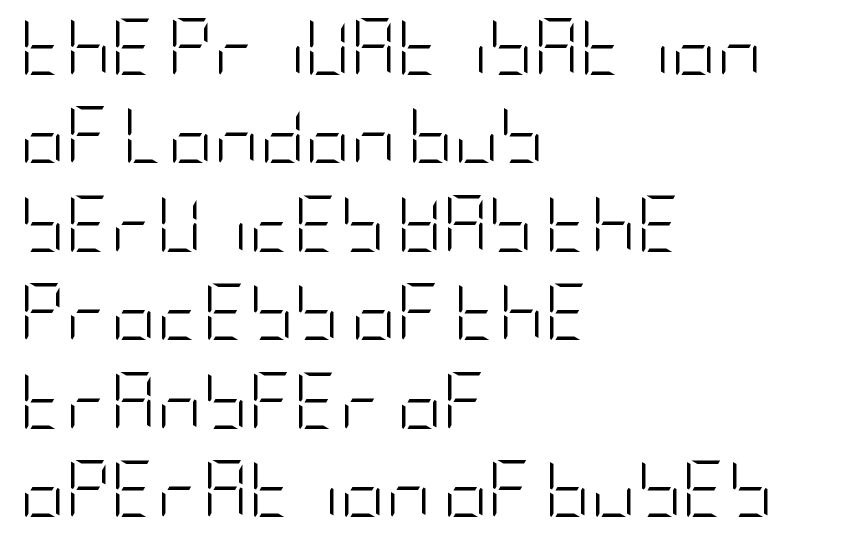
The image shows 56 px light, condensed sans-serif type, upright; set left-aligned, normal line spacing (1.58x), normal letter spacing, not underlined; low stroke contrast and a large x-height.
